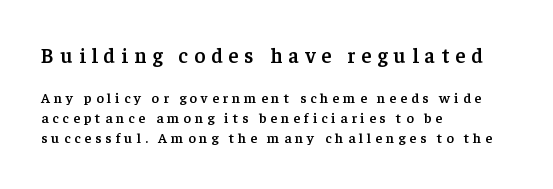
The specimen omits any rule beneath the text block's lines. All the whitespace from short lines collects on the right. Baseline-to-baseline distance is the conventional proportion of letter height. This is the in-between weight designers call semibold or demi. Display-style spreading of the glyphs; the letterfit is very open. This is roman type, the default non-slanted kind.
